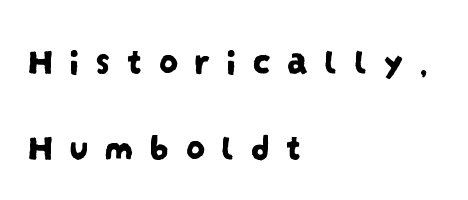
The image shows 39 px condensed sans-serif type; set left-aligned, loose line spacing (2.2x), unusually wide letter spacing (+0.4 em), not underlined; low stroke contrast and a large x-height.
